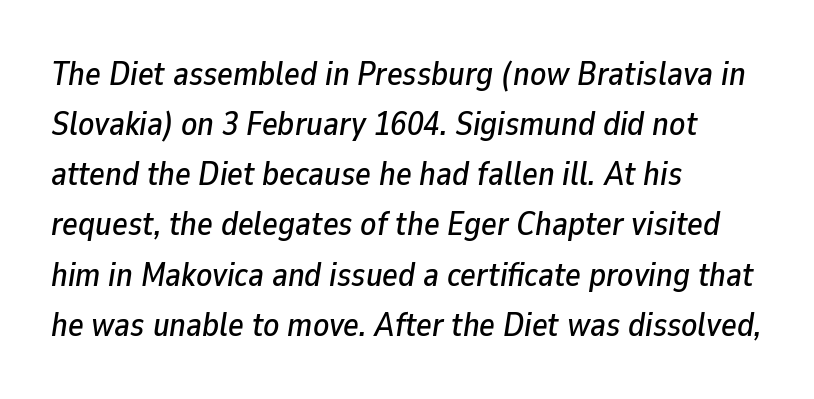
Q: Is the text italic (slanted)? A: Yes, it leans right by about 9 degrees.
Q: Is the text underlined? A: No.
Q: How is the paragraph aligned? A: Left-aligned.
Q: Is the spacing between letters normal or unusually wide? A: Normal.
Q: Is the spacing between lines tight, normal or loose? A: Normal.
Q: Width (condensed, normal, or wide)? A: Normal.
Q: Stroke contrast? A: Low.
Q: x-height? A: Medium.
Q: Monospaced? A: No.
